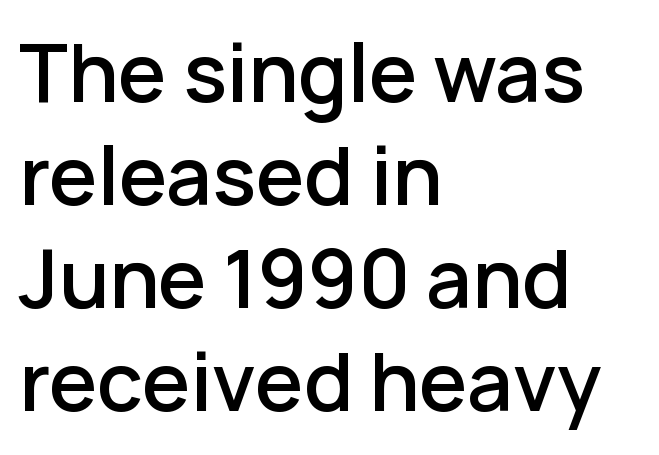
{"serif": "no", "italic": "no", "bold": "semi", "weight": "semibold", "width": "normal", "stroke_contrast": "low", "x_height": "medium", "monospaced": "no", "underline": "no", "align": "left", "line_spacing": "normal", "line_spacing_ratio": 1.32, "letter_spacing": "normal", "letter_spacing_em": 0.0, "glyph_px": 78}
